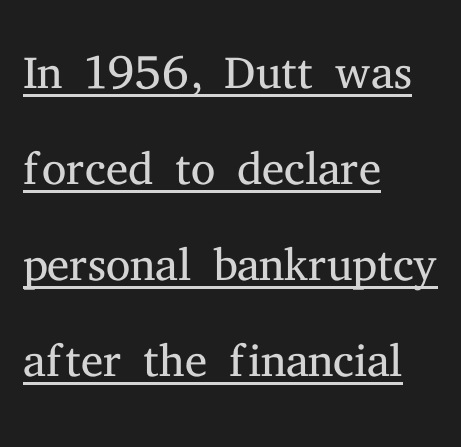
Q: Is the text bold? A: No.
Q: Is the text italic (slanted)? A: No, it is upright.
Q: Is the typeface a serif or a sans-serif typeface? A: Serif.
Q: Is the text underlined? A: Yes.
Q: How is the paragraph aligned? A: Left-aligned.
Q: Is the spacing between letters normal or unusually wide? A: Normal.
Q: Is the spacing between lines tight, normal or loose? A: Normal.
Q: Width (condensed, normal, or wide)? A: Normal.
Q: Stroke contrast? A: Medium.
Q: x-height? A: Medium.
Q: Monospaced? A: No.
